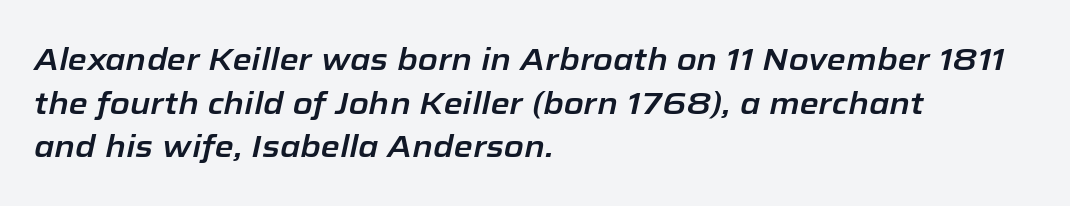
The image shows 31 px text type, italic (leaning right); set left-aligned, normal line spacing (1.41x), normal letter spacing, not underlined; low stroke contrast and a medium x-height.
